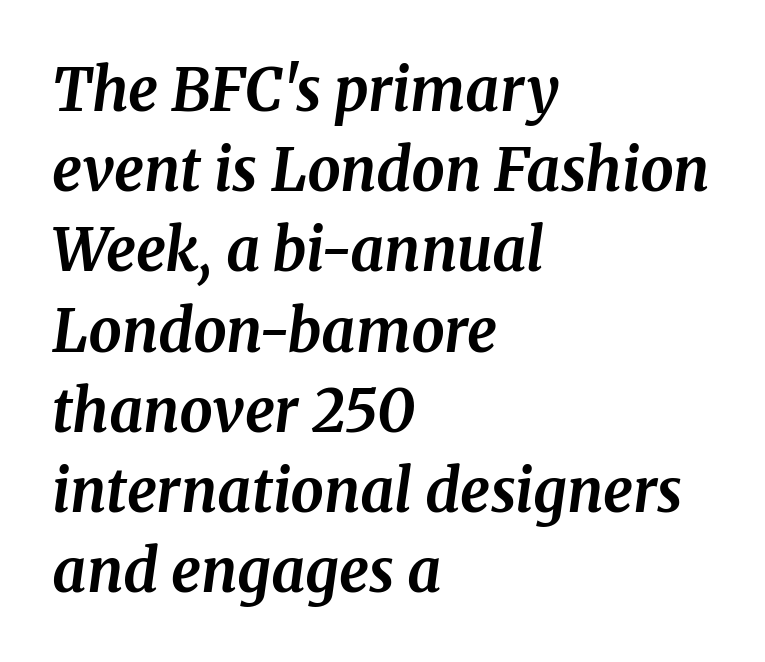
Q: Is the text bold? A: Yes.
Q: Is the text italic (slanted)? A: Yes, it leans right by about 8 degrees.
Q: Is the typeface a serif or a sans-serif typeface? A: Serif.
Q: Is the text underlined? A: No.
Q: How is the paragraph aligned? A: Left-aligned.
Q: Is the spacing between letters normal or unusually wide? A: Normal.
Q: Is the spacing between lines tight, normal or loose? A: Normal.
Q: Width (condensed, normal, or wide)? A: Normal.
Q: Stroke contrast? A: Medium.
Q: x-height? A: Medium.
Q: Monospaced? A: No.
